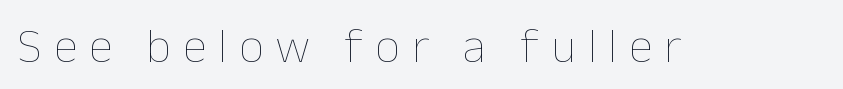
Q: Is the text bold? A: No.
Q: Is the text italic (slanted)? A: No, it is upright.
Q: Is the text underlined? A: No.
Q: Is the spacing between letters normal or unusually wide? A: Unusually wide.
Q: Width (condensed, normal, or wide)? A: Normal.
Q: Stroke contrast? A: Low.
Q: x-height? A: Medium.
Q: Monospaced? A: No.
